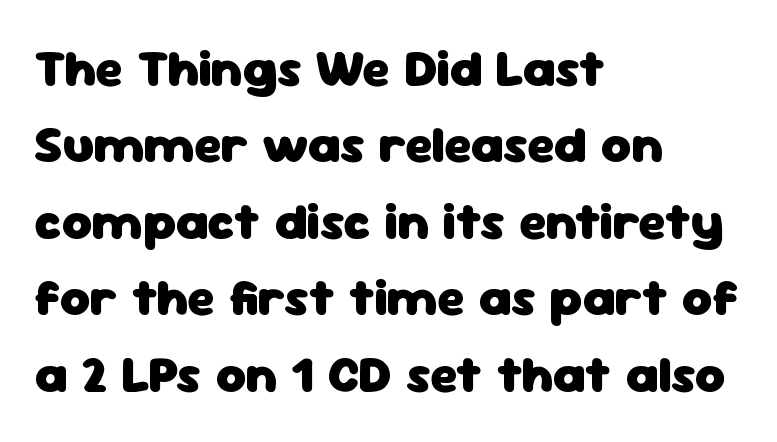
Q: Is the text bold? A: Yes.
Q: Is the text italic (slanted)? A: No, it is upright.
Q: Is the typeface a serif or a sans-serif typeface? A: Sans-serif.
Q: Is the text underlined? A: No.
Q: How is the paragraph aligned? A: Left-aligned.
Q: Is the spacing between letters normal or unusually wide? A: Normal.
Q: Is the spacing between lines tight, normal or loose? A: Normal.
Q: Width (condensed, normal, or wide)? A: Normal.
Q: Stroke contrast? A: Low.
Q: x-height? A: Medium.
Q: Monospaced? A: No.
